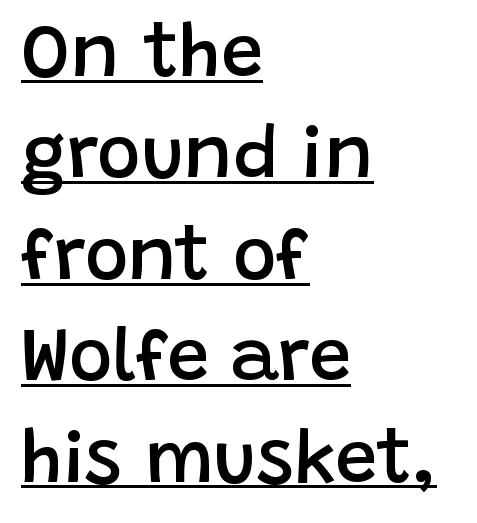
This is moderately heavy type, rendered in semibold. Typographically, this falls in the sans-serif category. Words appear dense and cohesive because spacing is normal. Does the lettering tilt? It doesn't — this is upright. Baseline-to-baseline distance is the conventional proportion of letter height.
